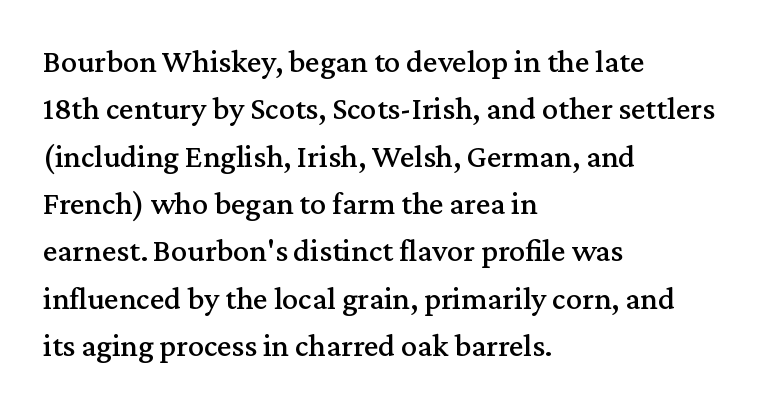
The image shows 32 px serif type, upright; set left-aligned, normal line spacing (1.48x), normal letter spacing, not underlined; medium stroke contrast and a medium x-height.
